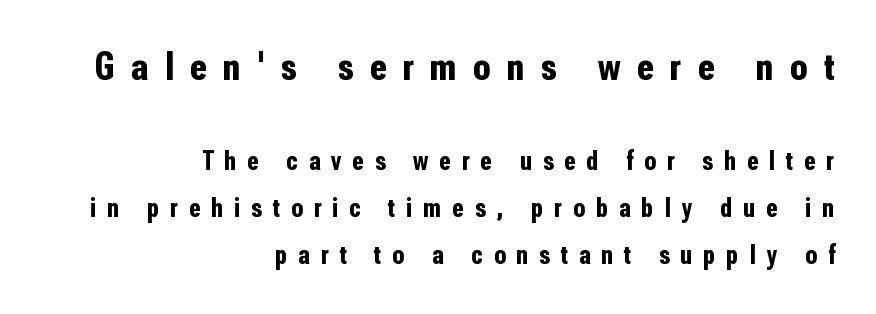
{"serif": "no", "italic": "no", "bold": "yes", "weight": "bold", "width": "condensed", "stroke_contrast": "low", "x_height": "medium", "monospaced": "no", "underline": "no", "align": "right", "line_spacing_ratio": 1.75, "letter_spacing": "wide", "letter_spacing_em": 0.41, "larger_block": "first", "size_ratio": 1.48, "glyph_px": 40}
